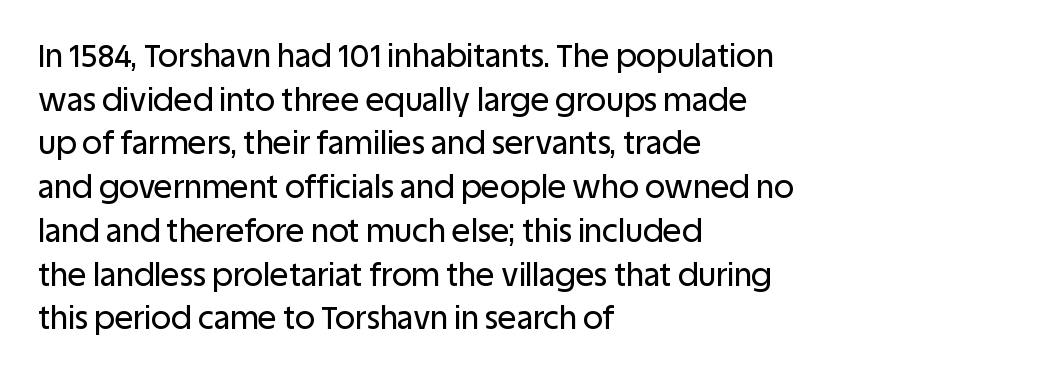
The image shows 31 px sans-serif type, upright; set left-aligned, normal line spacing (1.41x), normal letter spacing, not underlined; low stroke contrast and a large x-height.
